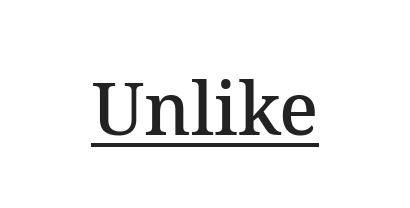
{"serif": "yes", "italic": "no", "bold": "semi", "weight": "semibold", "width": "normal", "stroke_contrast": "medium", "x_height": "medium", "monospaced": "no", "underline": "yes", "align": "center", "letter_spacing": "normal", "letter_spacing_em": 0.0, "glyph_px": 72}
